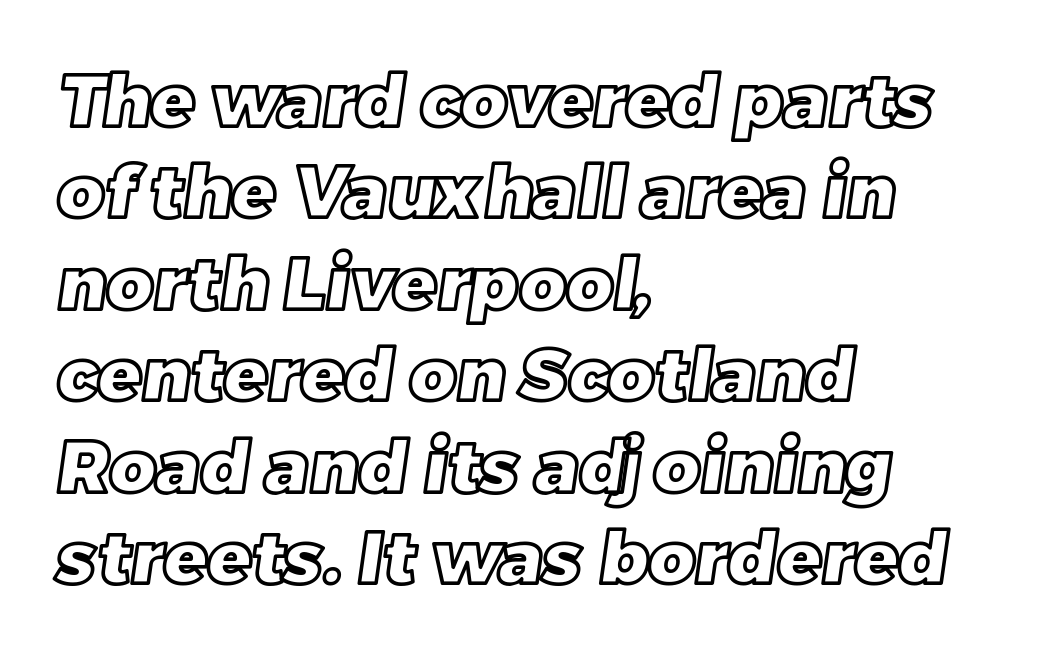
Inter-character spacing is left at the font's built-in metrics. Caption: multi-line text, flush left, ragged right. Normally led — the rows are evenly, conventionally spaced. The foot of each line stays bare and open. You could not count columns in this text — the font is proportionally spaced.
